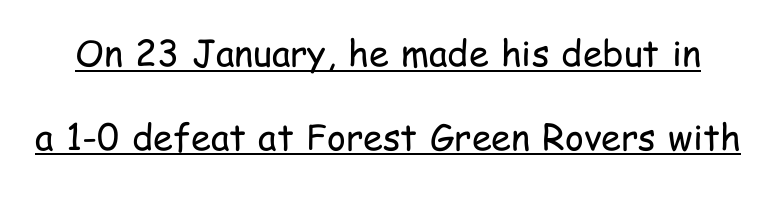
The image shows 36 px regular-weight, condensed sans-serif type, upright; set loose line spacing (2.32x), normal letter spacing, underlined; low stroke contrast and a medium x-height.
